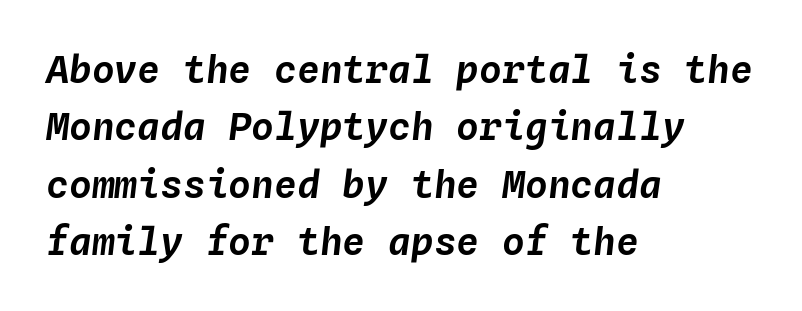
The image shows 38 px text type, italic (leaning right), monospaced; set left-aligned, normal line spacing (1.51x), normal letter spacing, not underlined; low stroke contrast and a medium x-height.
